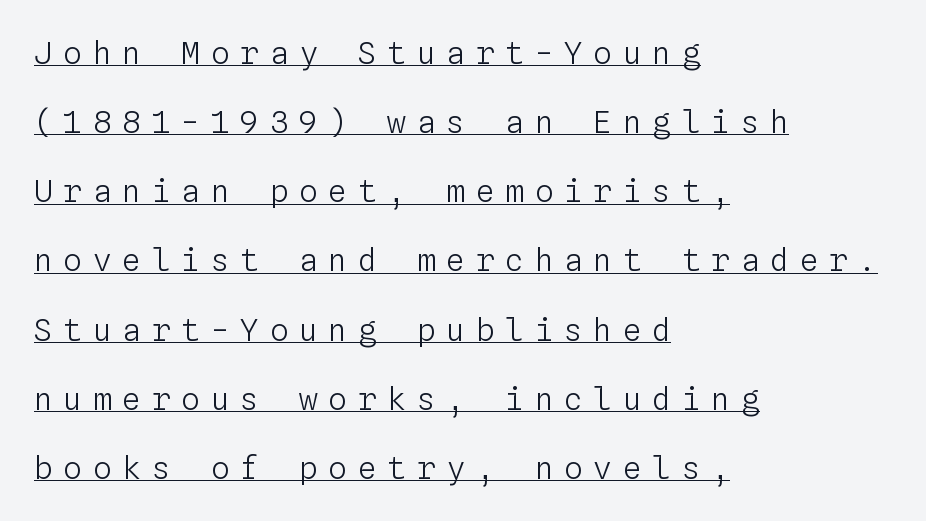
This sample has the even, mechanical cadence of fixed-width lettering. The passage shown has open, widely tracked lettering throughout. Ascenders rise straight up at ninety degrees. Compared with a typical body face, this is equally light or lighter still. Notice the wide empty band between every row — that's loose leading. Underline: present.
